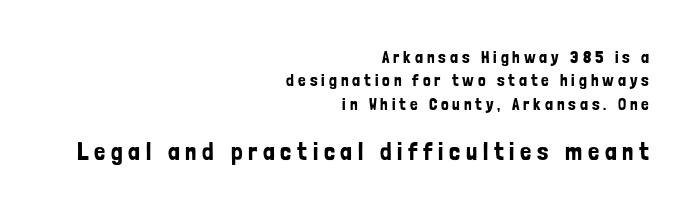
The image shows 25 px text type, upright; set right-aligned, normal line spacing (1.38x), unusually wide letter spacing (+0.23 em), not underlined; the second (bottom) block is 1.47x larger.
